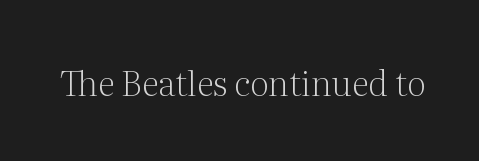
{"serif": "yes", "italic": "no", "bold": "no", "weight": "light", "width": "normal", "stroke_contrast": "medium", "x_height": "medium", "monospaced": "no", "underline": "no", "letter_spacing": "normal", "letter_spacing_em": 0.0, "glyph_px": 35}
